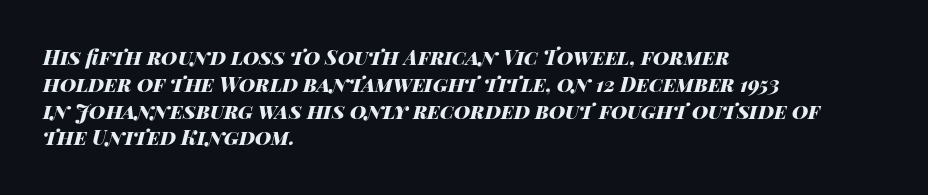
Q: Is the text bold? A: Yes.
Q: Is the text italic (slanted)? A: Yes, it leans right by about 14 degrees.
Q: Is the text underlined? A: No.
Q: How is the paragraph aligned? A: Left-aligned.
Q: Is the spacing between letters normal or unusually wide? A: Normal.
Q: Is the spacing between lines tight, normal or loose? A: Normal.
